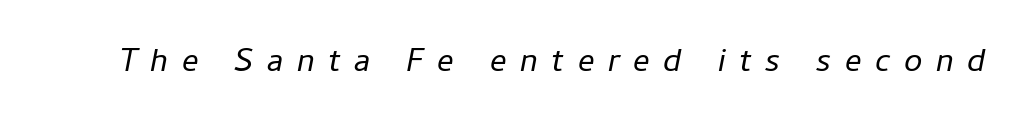
The space directly below the letters is spotless. Letters have the restrained weight of plain body copy at most. Tracking value appears strongly positive — letters spread wide. Slant detected: the letters are inclined. Note the varied advance widths — an 'i' is clearly narrower than an 'm'.
